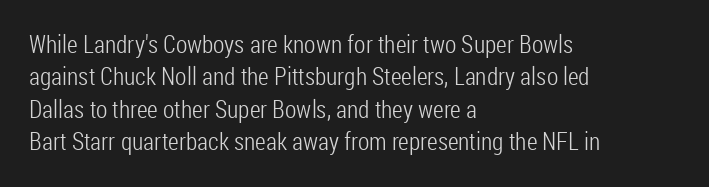
The words here are not underlined. Whoever set this chose a conventional vertical rhythm. Honestly, the letter spacing is just normal — you wouldn't notice it. Tall strokes in this sample are plumb rather than angled. Compared with a centered layout, this one pins lines to the left instead. The weight tops out at a normal text grade.
